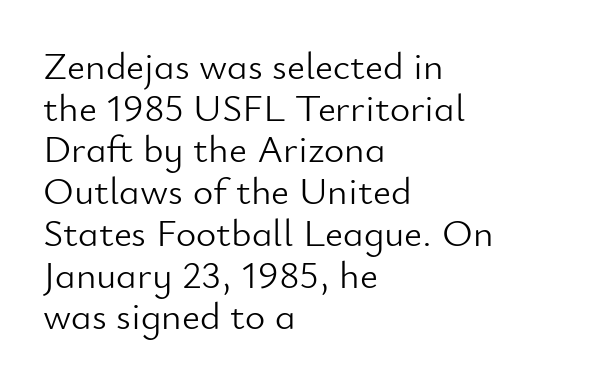
The image shows 39 px light sans-serif type, upright; set left-aligned, tight line spacing (1.07x), normal letter spacing, not underlined; low stroke contrast and a small x-height.
